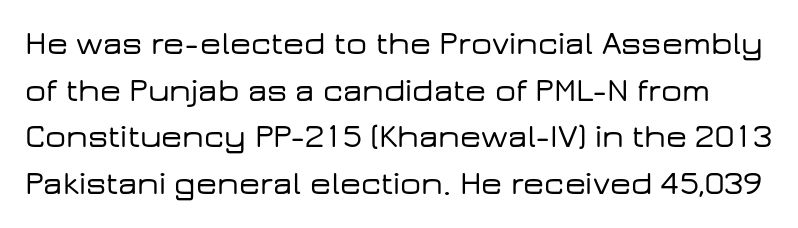
{"serif": "no", "italic": "no", "width": "wide", "stroke_contrast": "low", "x_height": "medium", "monospaced": "no", "underline": "no", "line_spacing": "normal", "line_spacing_ratio": 1.41, "letter_spacing": "normal", "letter_spacing_em": 0.0, "glyph_px": 33}
